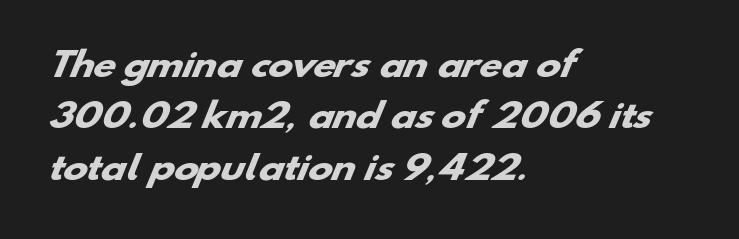
The image shows 33 px heavy, wide sans-serif type; set left-aligned, normal line spacing (1.56x), normal letter spacing, not underlined; low stroke contrast and a small x-height.
